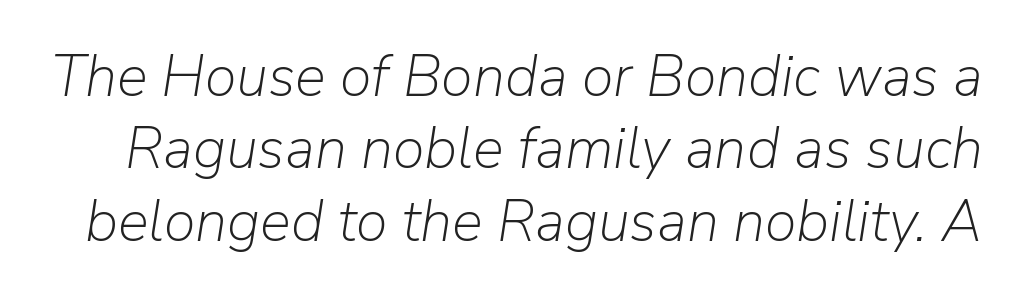
The axis of the letterforms is tilted away from vertical. These lines keep a tight, regular rhythm from letter to letter. Check under the words: just untouched page. A typesetter would call this proportional, since set widths differ per character. On a weight scale, this lands at 450 or below.
